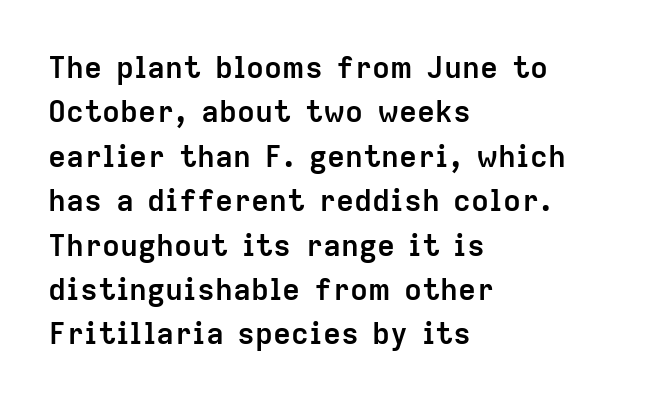
The image shows 30 px semibold sans-serif type, upright; set left-aligned, normal line spacing (1.48x), normal letter spacing, not underlined; low stroke contrast and a medium x-height.
